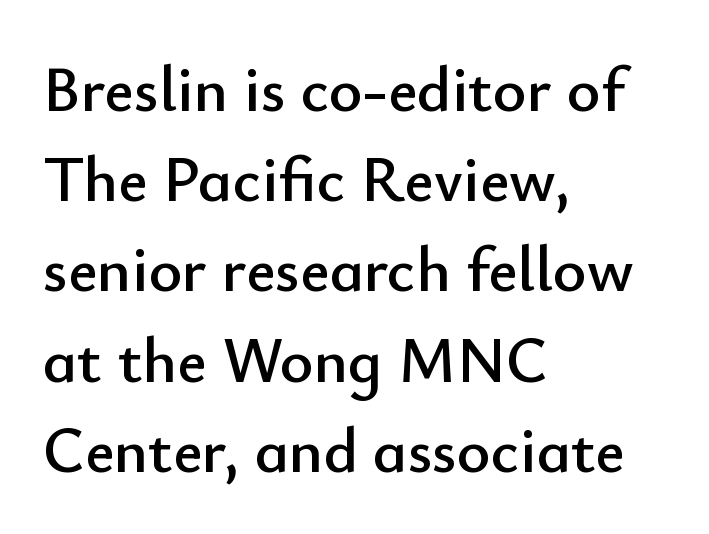
{"serif": "no", "italic": "no", "width": "normal", "stroke_contrast": "low", "x_height": "small", "monospaced": "no", "underline": "no", "align": "left", "line_spacing": "normal", "line_spacing_ratio": 1.41, "letter_spacing": "normal", "letter_spacing_em": 0.0, "glyph_px": 64}
